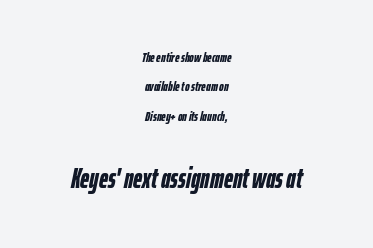
Line starts and ends both wander, symmetrically. Spacing between characters is what you'd get straight out of the box. Its strokes are broad and dark, the hallmark of bold type. These lines are rendered in a variable-pitch font. Words float on clear page, feet unadorned.
